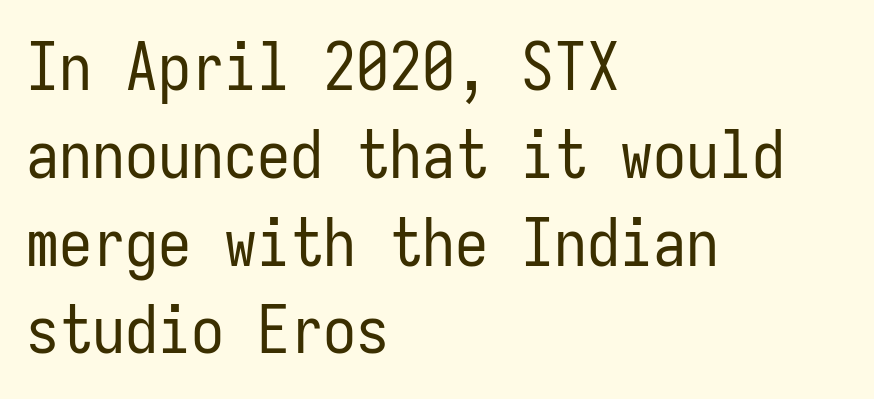
Q: Is the text bold? A: No.
Q: Is the text italic (slanted)? A: No, it is upright.
Q: Is the typeface a serif or a sans-serif typeface? A: Sans-serif.
Q: Is the text underlined? A: No.
Q: How is the paragraph aligned? A: Left-aligned.
Q: Is the spacing between letters normal or unusually wide? A: Normal.
Q: Is the spacing between lines tight, normal or loose? A: Normal.
Q: Width (condensed, normal, or wide)? A: Condensed.
Q: Stroke contrast? A: Low.
Q: x-height? A: Medium.
Q: Monospaced? A: Yes.
